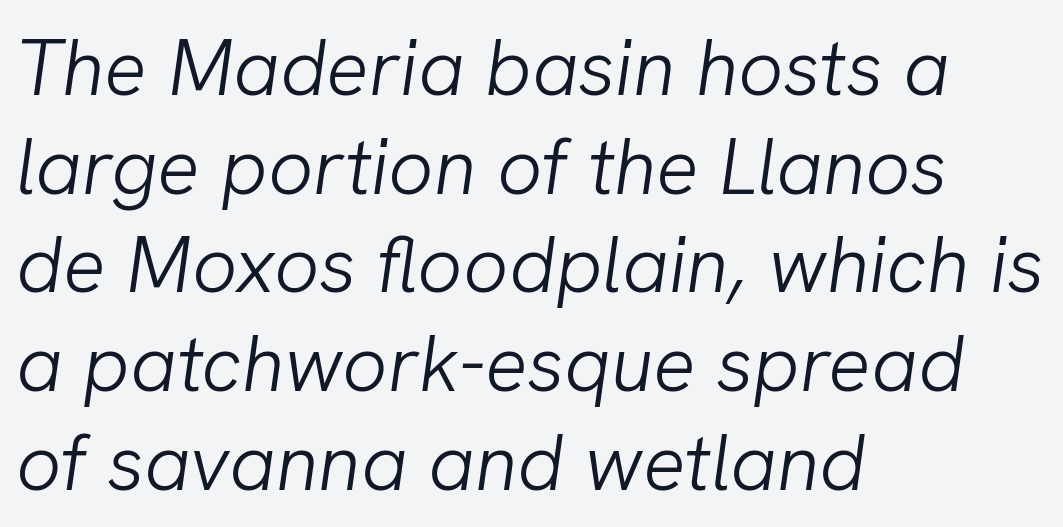
The image shows 79 px light type, italic (leaning right); set left-aligned, normal line spacing (1.25x), normal letter spacing, not underlined; low stroke contrast and a medium x-height.
